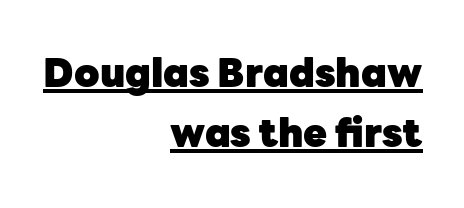
Q: Is the text bold? A: Yes.
Q: Is the text italic (slanted)? A: No, it is upright.
Q: Is the typeface a serif or a sans-serif typeface? A: Sans-serif.
Q: Is the text underlined? A: Yes.
Q: How is the paragraph aligned? A: Right-aligned.
Q: Is the spacing between letters normal or unusually wide? A: Normal.
Q: Is the spacing between lines tight, normal or loose? A: Normal.
Q: Width (condensed, normal, or wide)? A: Normal.
Q: Stroke contrast? A: Low.
Q: x-height? A: Medium.
Q: Monospaced? A: No.
